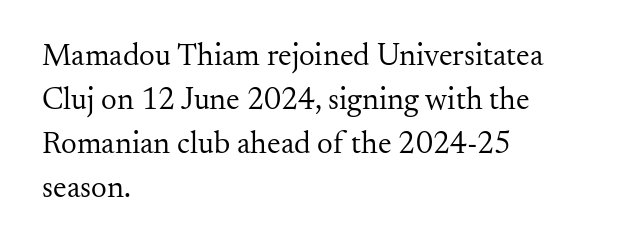
Q: Is the text bold? A: No.
Q: Is the text italic (slanted)? A: No, it is upright.
Q: Is the typeface a serif or a sans-serif typeface? A: Serif.
Q: Is the text underlined? A: No.
Q: How is the paragraph aligned? A: Left-aligned.
Q: Is the spacing between letters normal or unusually wide? A: Normal.
Q: Is the spacing between lines tight, normal or loose? A: Normal.
Q: Width (condensed, normal, or wide)? A: Normal.
Q: Stroke contrast? A: Medium.
Q: x-height? A: Small.
Q: Monospaced? A: No.
